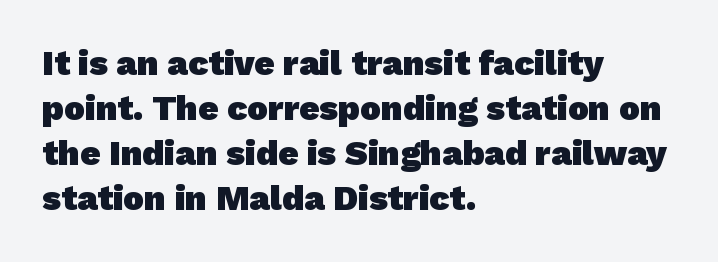
The image shows 35 px heavy sans-serif type; set left-aligned, normal line spacing (1.29x), normal letter spacing, not underlined; low stroke contrast and a medium x-height.
